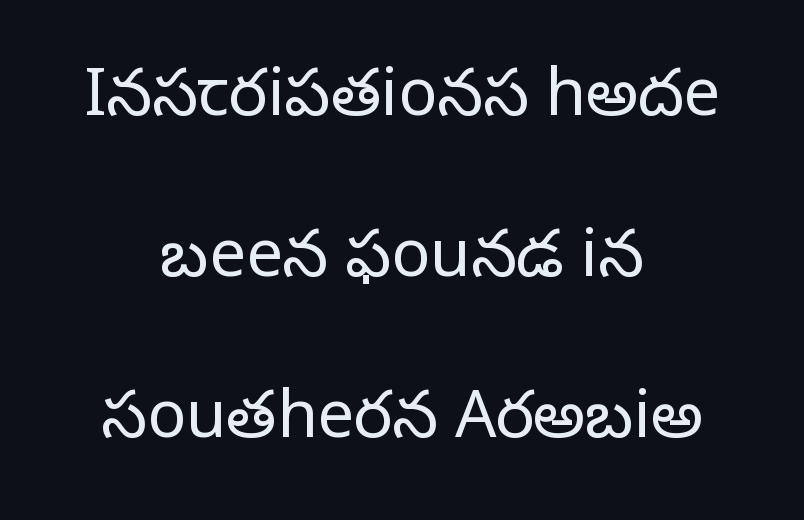
{"serif": "yes", "italic": "no", "bold": "no", "weight": "regular", "width": "normal", "stroke_contrast": "low", "x_height": "large", "monospaced": "no", "underline": "no", "align": "center", "line_spacing": "loose", "line_spacing_ratio": 2.48, "letter_spacing": "normal", "letter_spacing_em": 0.0, "glyph_px": 65}
